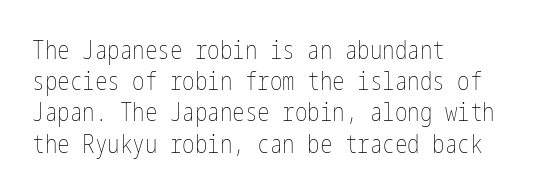
The image shows 25 px text type, upright; set left-aligned, normal line spacing (1.25x), normal letter spacing, not underlined.
